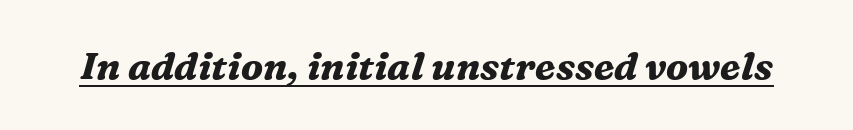
{"serif": "yes", "italic": "yes", "lean": "right", "slant_degrees": 16, "bold": "yes", "weight": "bold", "width": "normal", "stroke_contrast": "medium", "x_height": "medium", "monospaced": "no", "underline": "yes", "letter_spacing": "normal", "letter_spacing_em": 0.0, "glyph_px": 38}
